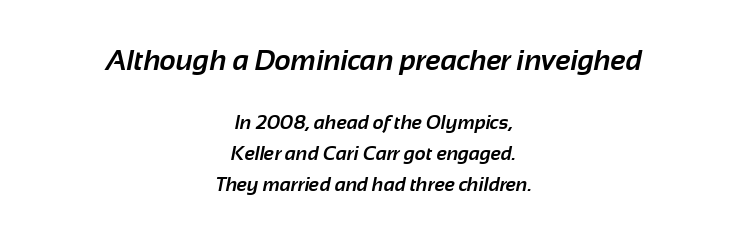
A typesetter would call this zero additional tracking. The typeface chosen for these lines omits serifs. Caption: multi-line text, centered on the measure. Two sizes are in play, and the larger belongs to the first block. Descenders hang freely into open space.
